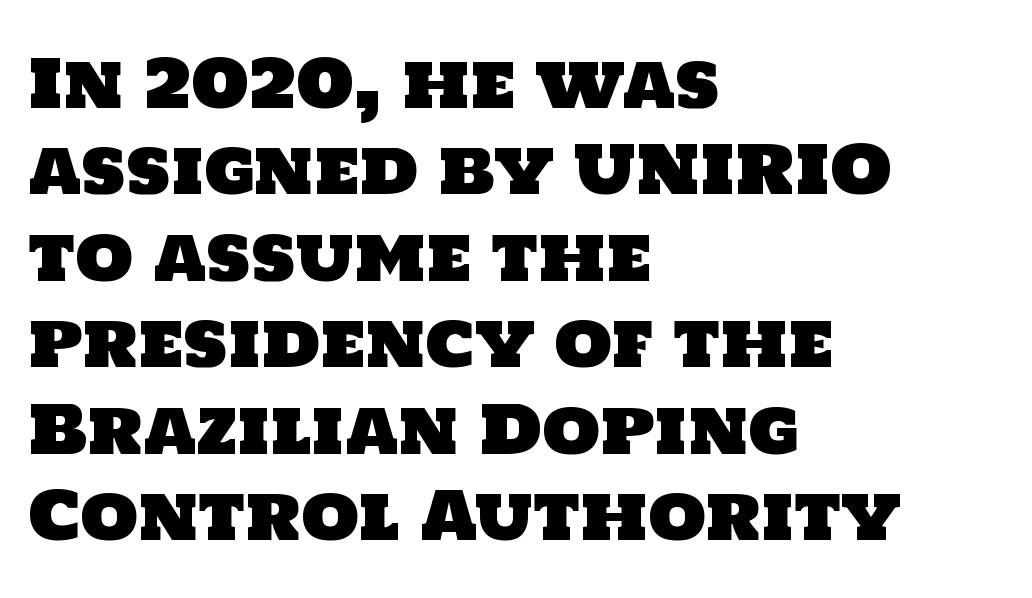
Q: Is the typeface a serif or a sans-serif typeface? A: Sans-serif.
Q: Is the text underlined? A: No.
Q: How is the paragraph aligned? A: Left-aligned.
Q: Is the spacing between letters normal or unusually wide? A: Normal.
Q: Is the spacing between lines tight, normal or loose? A: Normal.
Q: Width (condensed, normal, or wide)? A: Normal.
Q: Stroke contrast? A: Low.
Q: x-height? A: Large.
Q: Monospaced? A: No.
